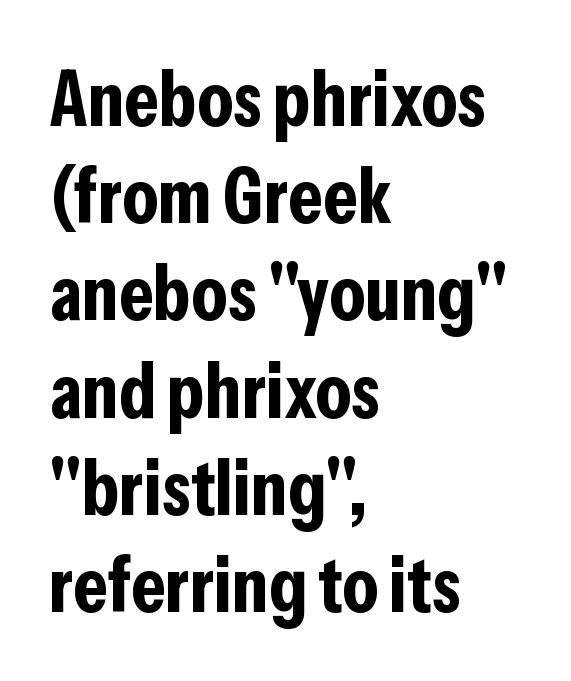
{"serif": "no", "italic": "no", "bold": "yes", "weight": "bold", "width": "condensed", "stroke_contrast": "low", "x_height": "medium", "monospaced": "no", "underline": "no", "align": "left", "line_spacing_ratio": 1.23, "letter_spacing": "normal", "letter_spacing_em": 0.0, "glyph_px": 79}
